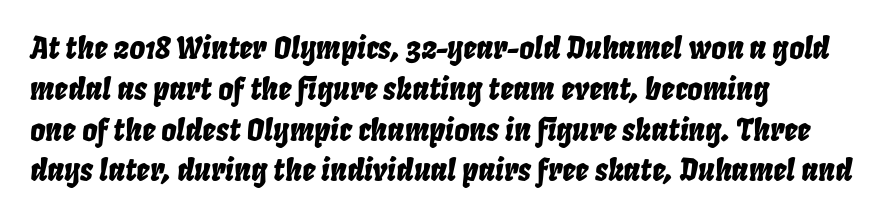
Q: Is the text italic (slanted)? A: Yes, it leans right by about 8 degrees.
Q: Is the text underlined? A: No.
Q: How is the paragraph aligned? A: Left-aligned.
Q: Is the spacing between letters normal or unusually wide? A: Normal.
Q: Is the spacing between lines tight, normal or loose? A: Normal.
Q: Width (condensed, normal, or wide)? A: Condensed.
Q: Stroke contrast? A: Low.
Q: x-height? A: Large.
Q: Monospaced? A: No.
